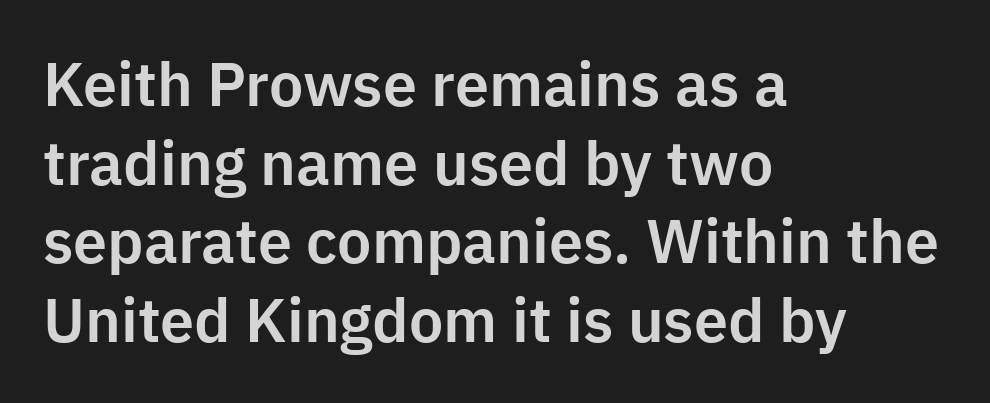
Letter spacing: default. Baseline-to-baseline distance is the conventional proportion of letter height. The lines in this sample share a left origin and differ only in where they stop. Is this a fixed-width face? No — the glyphs have proportional, varying widths. Typographically, this falls in the sans-serif category.
